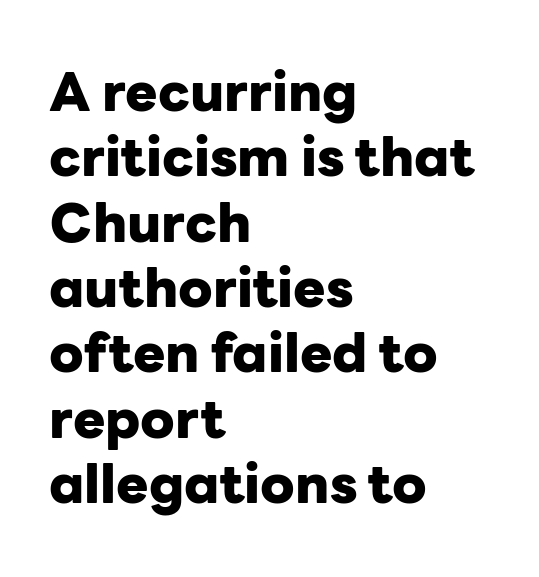
Q: Is the text bold? A: Yes.
Q: Is the text italic (slanted)? A: No, it is upright.
Q: Is the typeface a serif or a sans-serif typeface? A: Sans-serif.
Q: Is the text underlined? A: No.
Q: How is the paragraph aligned? A: Left-aligned.
Q: Is the spacing between letters normal or unusually wide? A: Normal.
Q: Width (condensed, normal, or wide)? A: Normal.
Q: Stroke contrast? A: Low.
Q: x-height? A: Medium.
Q: Monospaced? A: No.
